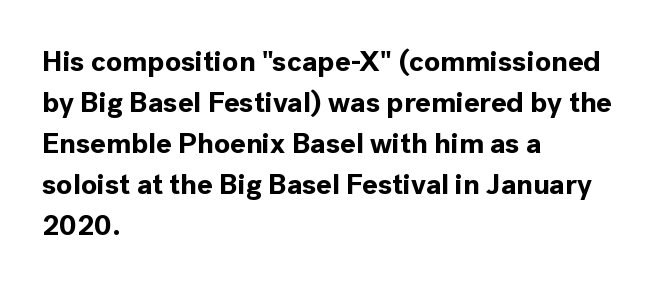
The rows are spaced the way most documents space them. The text was rendered using a sans face with plain stroke endings. Each letter keeps its own natural width here, so spacing adapts to shape. Compared with a centered layout, this one pins lines to the left instead. The font is running at its bold setting.
